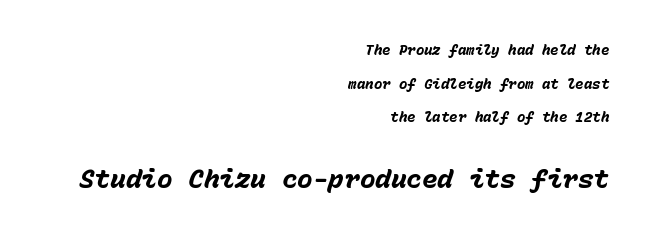
The image shows 26 px bold type, italic (leaning right); set right-aligned, loose line spacing (2.41x), normal letter spacing, not underlined; the second (bottom) block is 1.86x larger.
